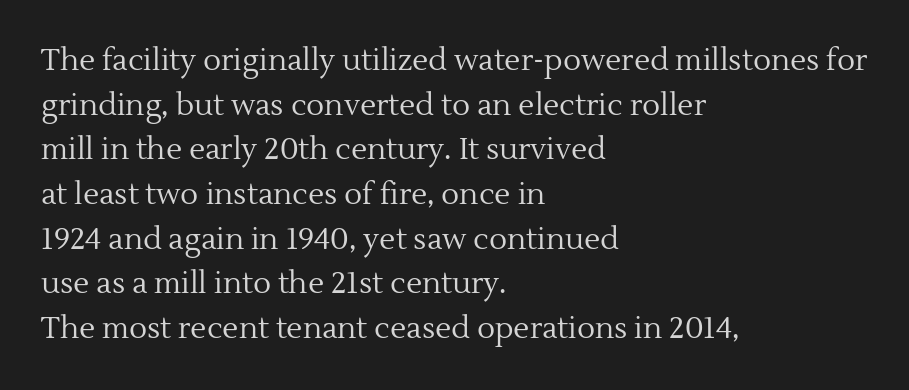
{"serif": "yes", "italic": "no", "bold": "no", "weight": "regular", "width": "normal", "x_height": "medium", "monospaced": "no", "underline": "no", "align": "left", "line_spacing": "normal", "line_spacing_ratio": 1.49, "letter_spacing": "normal", "letter_spacing_em": 0.0, "glyph_px": 30}
